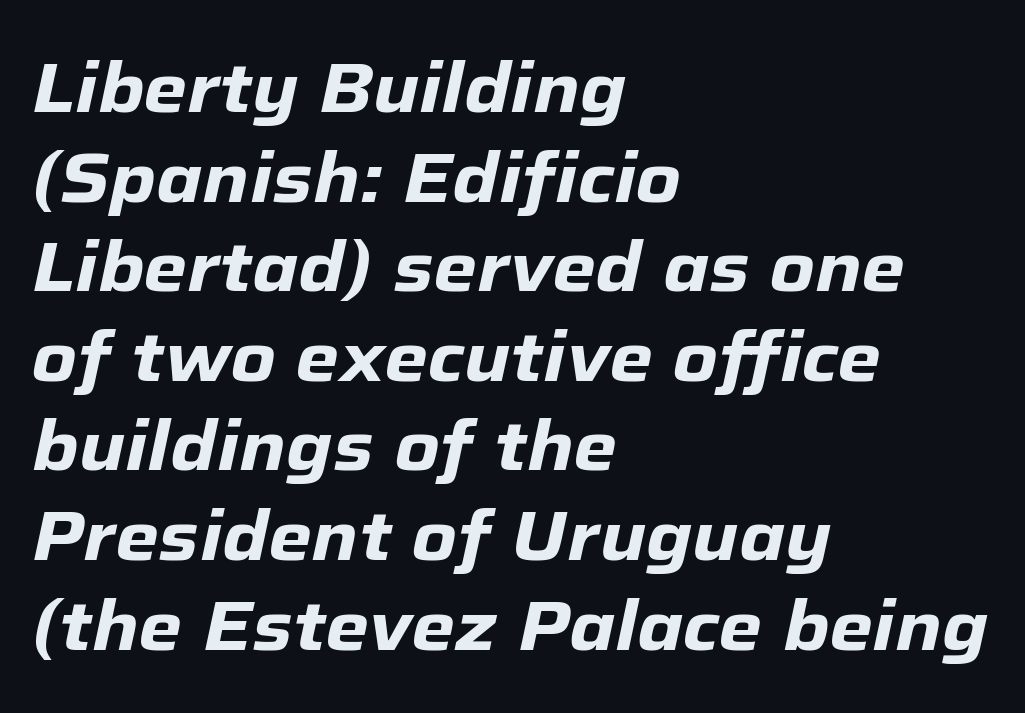
{"italic": "yes", "lean": "right", "slant_degrees": 12, "bold": "yes", "weight": "heavy", "width": "normal", "stroke_contrast": "low", "x_height": "medium", "monospaced": "no", "underline": "no", "align": "left", "line_spacing": "normal", "line_spacing_ratio": 1.28, "letter_spacing": "normal", "letter_spacing_em": 0.0, "glyph_px": 70}
